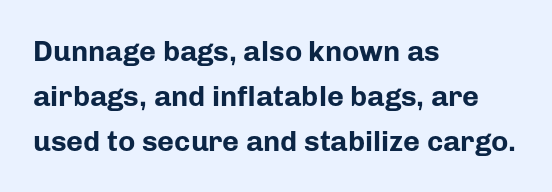
The image shows 29 px bold sans-serif type, upright; set left-aligned, normal line spacing (1.55x), normal letter spacing, not underlined; low stroke contrast and a medium x-height.
